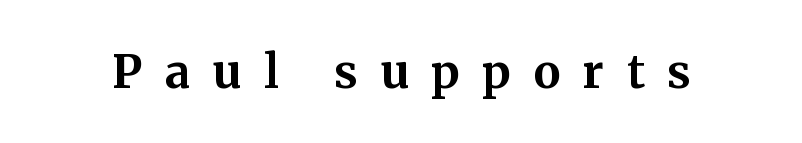
The image shows 46 px bold serif type, upright; set unusually wide letter spacing (+0.49 em), not underlined; medium stroke contrast and a medium x-height.
